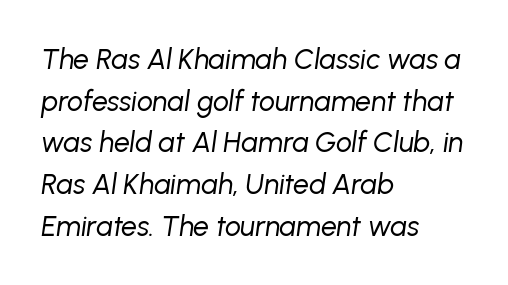
{"italic": "yes", "lean": "right", "slant_degrees": 8, "bold": "no", "weight": "regular", "width": "normal", "stroke_contrast": "low", "x_height": "medium", "monospaced": "no", "underline": "no", "align": "left", "line_spacing": "normal", "line_spacing_ratio": 1.49, "letter_spacing": "normal", "letter_spacing_em": 0.0, "glyph_px": 28}
